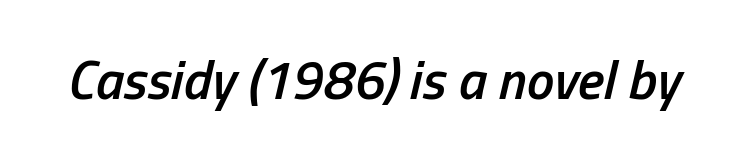
Q: Is the text bold? A: Semi-bold.
Q: Is the text italic (slanted)? A: Yes, it leans right by about 13 degrees.
Q: Is the text underlined? A: No.
Q: Is the spacing between letters normal or unusually wide? A: Normal.
Q: Width (condensed, normal, or wide)? A: Condensed.
Q: Stroke contrast? A: Low.
Q: x-height? A: Medium.
Q: Monospaced? A: No.
